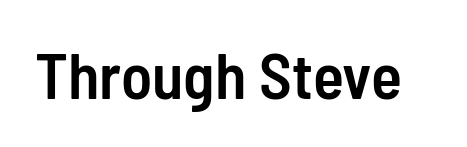
The type sits square on the baseline with zero lean. The face used here is proportionally spaced, like ordinary book or web type. Is the type bold? Partly — it's a semibold, heavier than regular but not fully bold. Standard letterfit; no display-style spreading of the glyphs.
